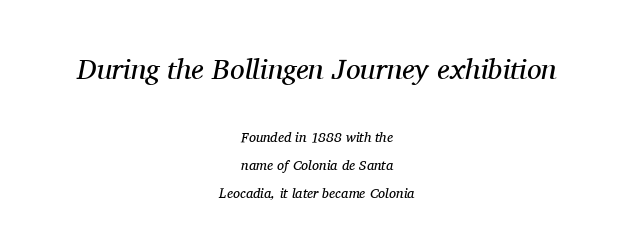
The image shows 29 px regular-weight serif type, italic (leaning right); set centered, loose line spacing (2.0x), normal letter spacing, not underlined; the first (top) block is 2.07x larger; medium stroke contrast and a medium x-height.
